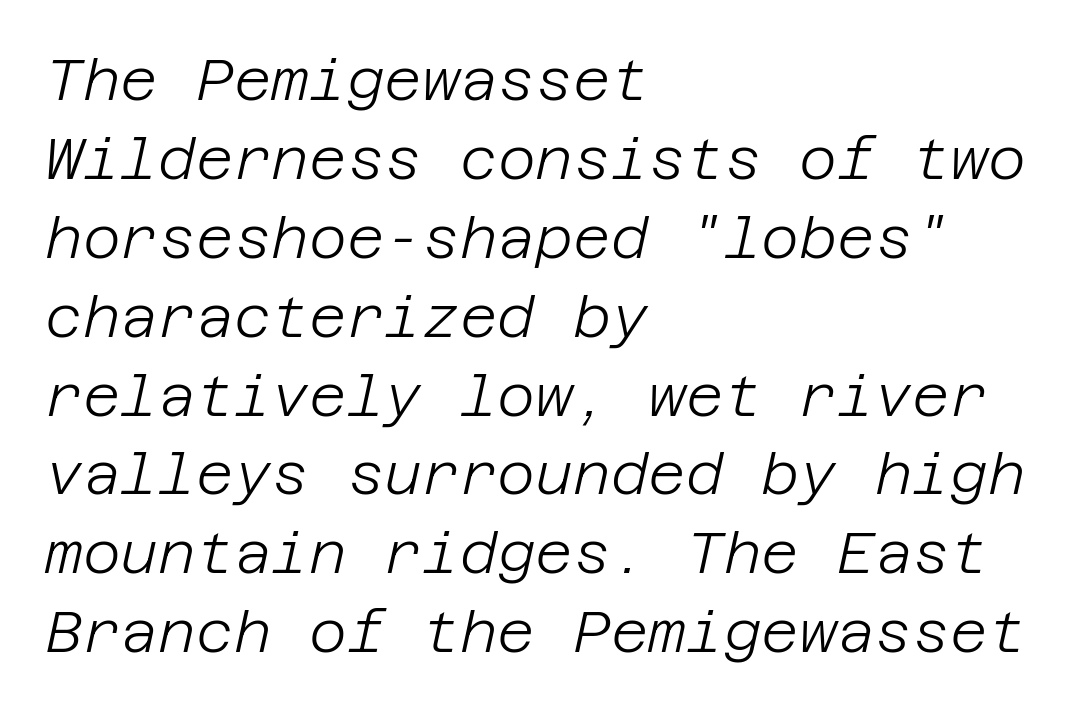
The image shows 58 px light type, italic (leaning right); set left-aligned, normal line spacing (1.36x), normal letter spacing, not underlined; low stroke contrast and a large x-height.
